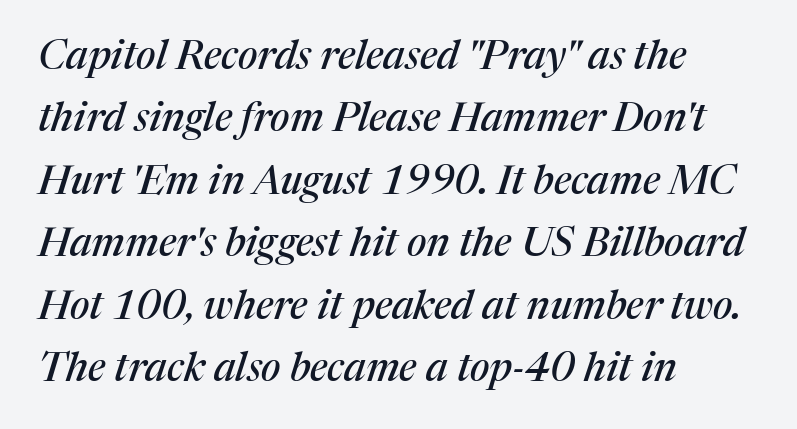
The lines sit at an ordinary, default distance from one another. The glyphs look as if they've been sheared to an angle. Type style note: has serifs. Teacher's note: observe the even left margin — that is flush-left alignment. Compared with typical body copy, the letter spacing here is the same. The foot of each line stays bare and open.
